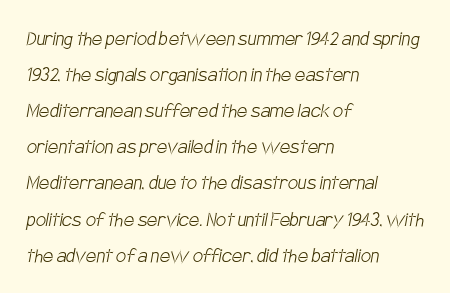
Weight: not bold — regular or lighter. Standard letterfit; no display-style spreading of the glyphs. Clear beneath every line of the passage. Caption: multi-line text, flush left, ragged right.
